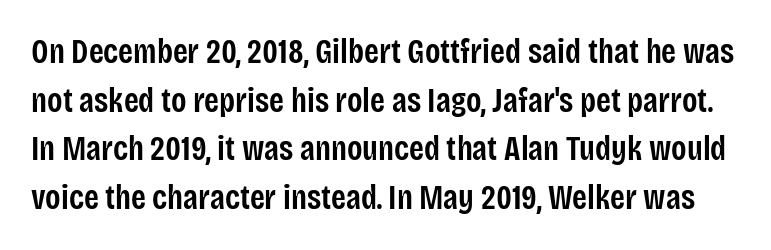
Q: Is the text bold? A: Semi-bold.
Q: Is the text italic (slanted)? A: No, it is upright.
Q: Is the typeface a serif or a sans-serif typeface? A: Sans-serif.
Q: Is the text underlined? A: No.
Q: Is the spacing between letters normal or unusually wide? A: Normal.
Q: Is the spacing between lines tight, normal or loose? A: Normal.
Q: Width (condensed, normal, or wide)? A: Condensed.
Q: Stroke contrast? A: Low.
Q: x-height? A: Large.
Q: Monospaced? A: No.
